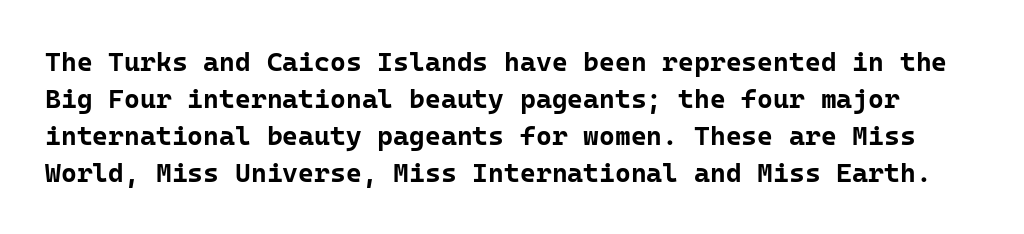
Q: Is the text bold? A: Yes.
Q: Is the text italic (slanted)? A: No, it is upright.
Q: Is the text underlined? A: No.
Q: Is the spacing between letters normal or unusually wide? A: Normal.
Q: Is the spacing between lines tight, normal or loose? A: Normal.
